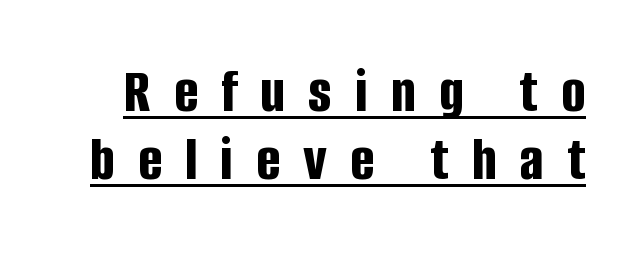
Q: Is the text bold? A: Yes.
Q: Is the text italic (slanted)? A: No, it is upright.
Q: Is the typeface a serif or a sans-serif typeface? A: Sans-serif.
Q: Is the text underlined? A: Yes.
Q: Is the spacing between letters normal or unusually wide? A: Unusually wide.
Q: Is the spacing between lines tight, normal or loose? A: Tight.
Q: Width (condensed, normal, or wide)? A: Condensed.
Q: Stroke contrast? A: Low.
Q: x-height? A: Large.
Q: Monospaced? A: No.
